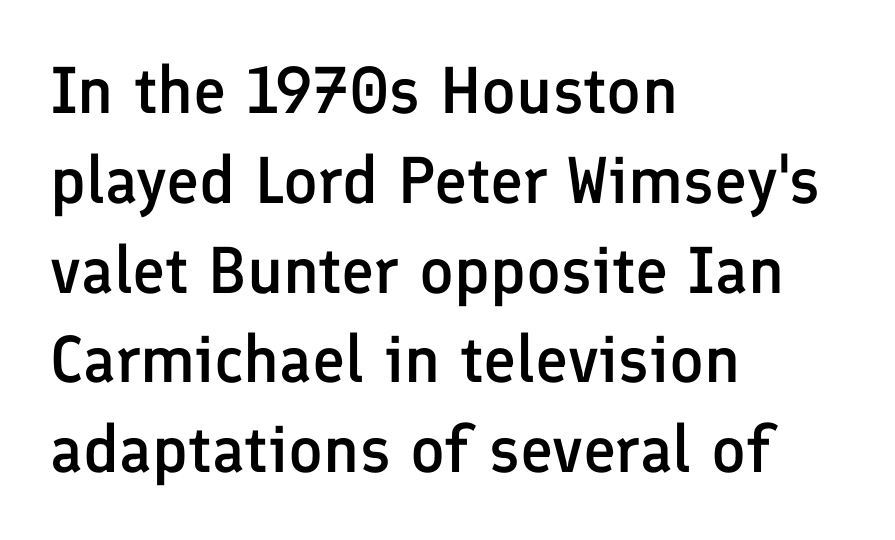
{"serif": "no", "italic": "no", "bold": "semi", "weight": "semibold", "width": "normal", "stroke_contrast": "low", "x_height": "medium", "monospaced": "no", "underline": "no", "align": "left", "line_spacing": "normal", "line_spacing_ratio": 1.36, "letter_spacing": "normal", "letter_spacing_em": 0.0, "glyph_px": 66}
